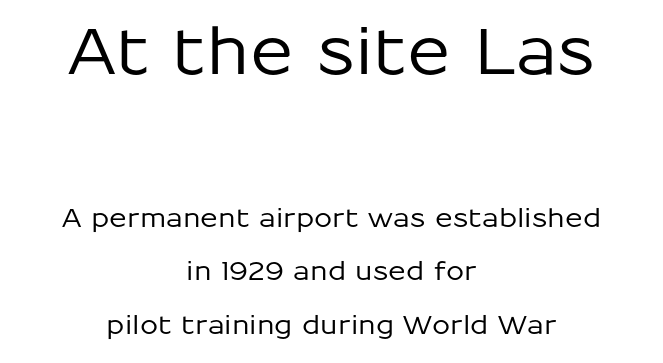
Q: Is the text italic (slanted)? A: No, it is upright.
Q: Is the typeface a serif or a sans-serif typeface? A: Sans-serif.
Q: Is the text underlined? A: No.
Q: How is the paragraph aligned? A: Centered.
Q: Is the spacing between letters normal or unusually wide? A: Normal.
Q: Is the spacing between lines tight, normal or loose? A: Loose.
Q: Which block of text is set in a larger size, the first (top) or the second (bottom)? A: The first (top) one.
Q: Width (condensed, normal, or wide)? A: Normal.
Q: Stroke contrast? A: Low.
Q: x-height? A: Medium.
Q: Monospaced? A: No.
